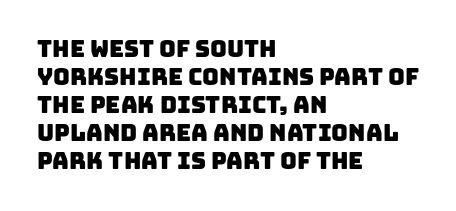
The image shows 23 px text type; set left-aligned, line spacing 1.22x, normal letter spacing, not underlined.
